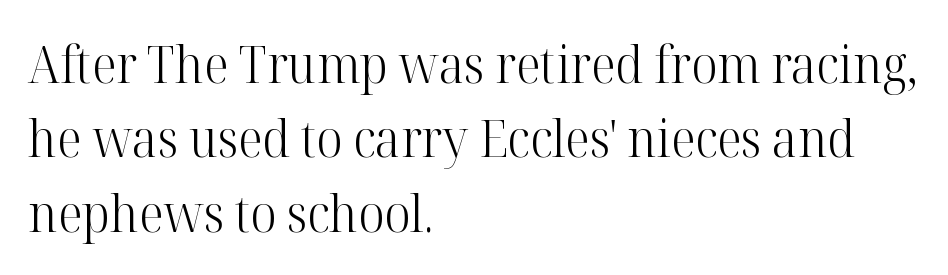
Q: Is the text bold? A: No.
Q: Is the text italic (slanted)? A: No, it is upright.
Q: Is the typeface a serif or a sans-serif typeface? A: Serif.
Q: Is the text underlined? A: No.
Q: How is the paragraph aligned? A: Left-aligned.
Q: Is the spacing between letters normal or unusually wide? A: Normal.
Q: Is the spacing between lines tight, normal or loose? A: Normal.
Q: Width (condensed, normal, or wide)? A: Normal.
Q: Stroke contrast? A: High.
Q: x-height? A: Medium.
Q: Monospaced? A: No.
